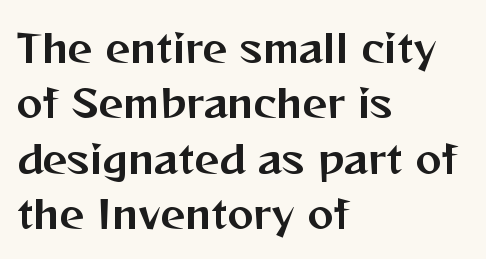
{"serif": "no", "italic": "no", "width": "normal", "stroke_contrast": "medium", "x_height": "medium", "monospaced": "no", "underline": "no", "align": "left", "line_spacing": "normal", "line_spacing_ratio": 1.42, "letter_spacing": "normal", "letter_spacing_em": 0.0, "glyph_px": 39}
